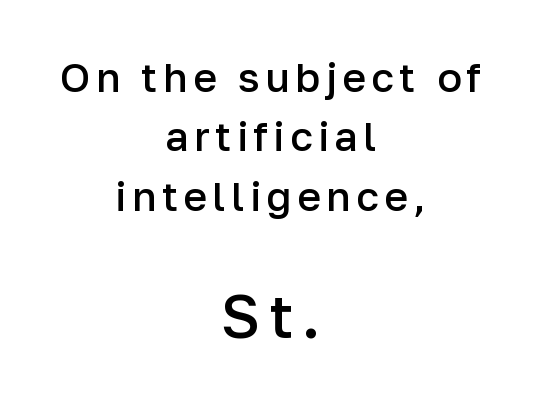
Q: Is the text bold? A: Semi-bold.
Q: Is the text italic (slanted)? A: No, it is upright.
Q: Is the typeface a serif or a sans-serif typeface? A: Sans-serif.
Q: Is the text underlined? A: No.
Q: How is the paragraph aligned? A: Centered.
Q: Is the spacing between lines tight, normal or loose? A: Normal.
Q: Which block of text is set in a larger size, the first (top) or the second (bottom)? A: The second (bottom) one.
Q: Width (condensed, normal, or wide)? A: Normal.
Q: Stroke contrast? A: Low.
Q: x-height? A: Medium.
Q: Monospaced? A: No.
